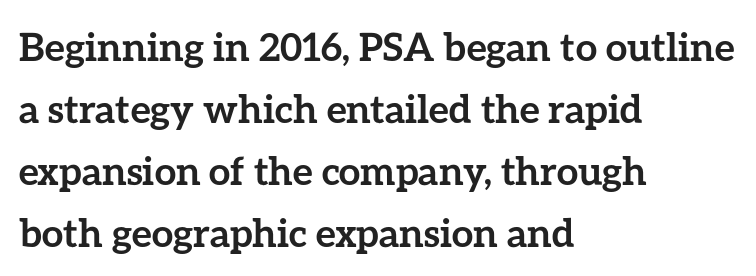
Q: Is the text bold? A: Yes.
Q: Is the text italic (slanted)? A: No, it is upright.
Q: Is the text underlined? A: No.
Q: How is the paragraph aligned? A: Left-aligned.
Q: Is the spacing between letters normal or unusually wide? A: Normal.
Q: Is the spacing between lines tight, normal or loose? A: Normal.
Q: Width (condensed, normal, or wide)? A: Normal.
Q: Stroke contrast? A: Low.
Q: x-height? A: Medium.
Q: Monospaced? A: No.
